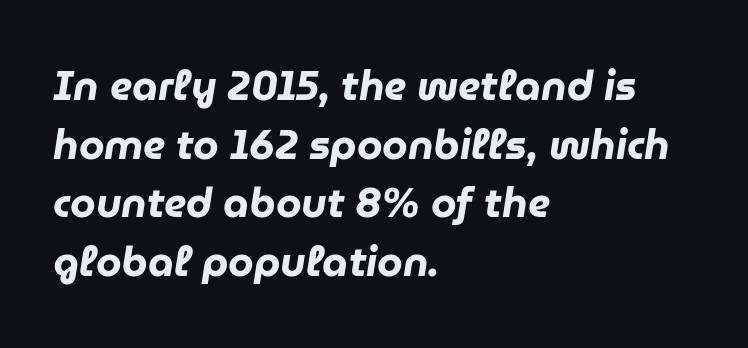
On the weight axis this lands at bold, roughly 700. A clean baseline with only descenders dipping below it. Does the lettering tilt? It does — this is italic. The tracking reads as untouched default to a designer's eye.
